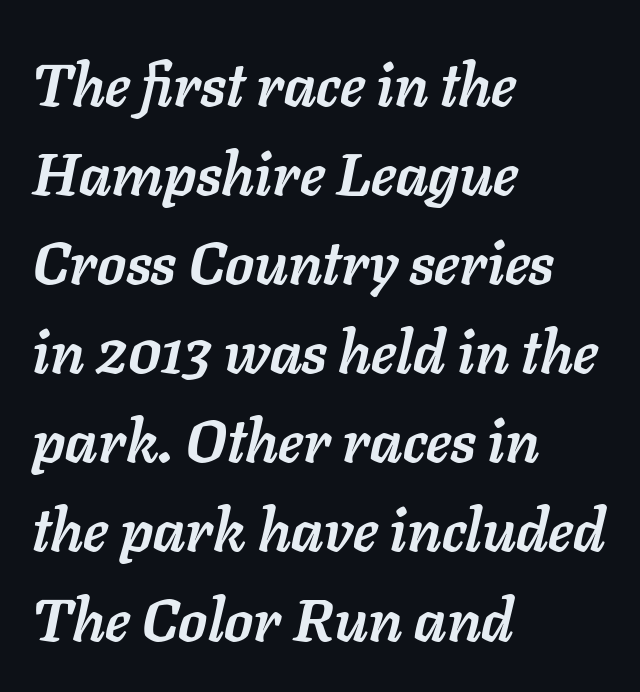
Q: Is the text bold? A: Yes.
Q: Is the text italic (slanted)? A: Yes, it leans right by about 11 degrees.
Q: Is the text underlined? A: No.
Q: How is the paragraph aligned? A: Left-aligned.
Q: Is the spacing between letters normal or unusually wide? A: Normal.
Q: Is the spacing between lines tight, normal or loose? A: Normal.
Q: Width (condensed, normal, or wide)? A: Normal.
Q: Stroke contrast? A: Low.
Q: x-height? A: Medium.
Q: Monospaced? A: No.
